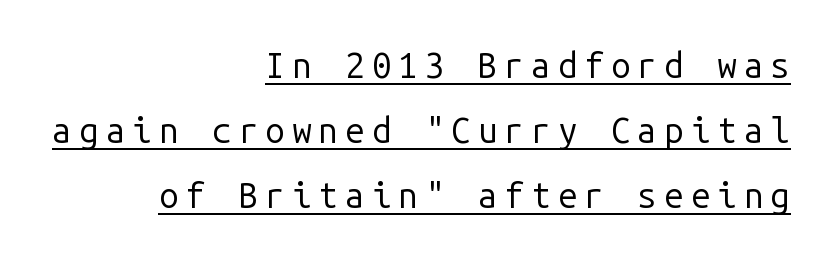
{"serif": "no", "italic": "no", "bold": "no", "weight": "regular", "width": "normal", "stroke_contrast": "low", "x_height": "medium", "monospaced": "yes", "underline": "yes", "align": "right", "line_spacing_ratio": 1.86, "letter_spacing": "wide", "letter_spacing_em": 0.2, "glyph_px": 35}
